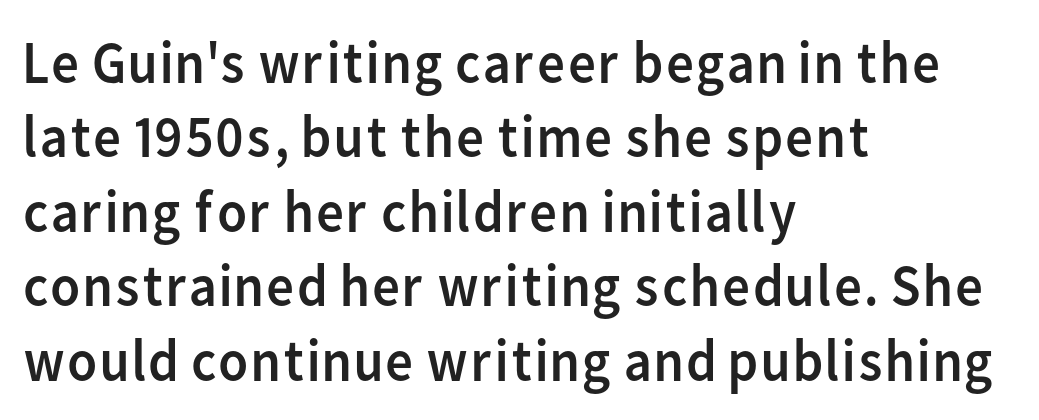
The image shows 61 px regular-weight sans-serif type, upright; set left-aligned, line spacing 1.22x, normal letter spacing, not underlined; low stroke contrast and a medium x-height.
